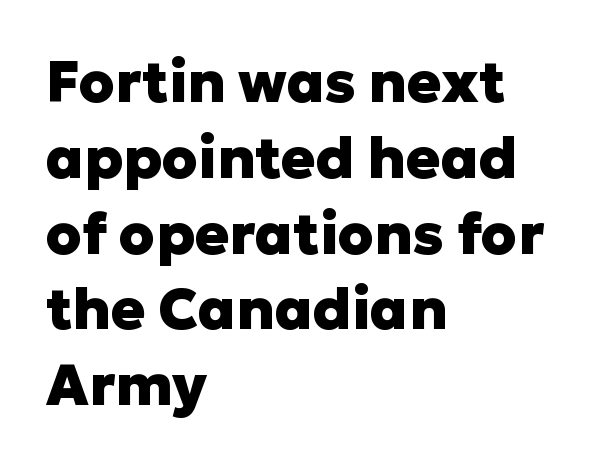
{"serif": "no", "italic": "no", "bold": "yes", "weight": "heavy", "width": "normal", "stroke_contrast": "low", "x_height": "medium", "monospaced": "no", "underline": "no", "align": "left", "line_spacing": "normal", "line_spacing_ratio": 1.33, "letter_spacing": "normal", "letter_spacing_em": 0.0, "glyph_px": 57}
